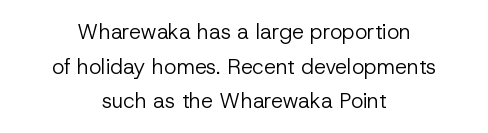
Q: Is the text bold? A: No.
Q: Is the text italic (slanted)? A: No, it is upright.
Q: Is the text underlined? A: No.
Q: How is the paragraph aligned? A: Centered.
Q: Is the spacing between letters normal or unusually wide? A: Normal.
Q: Is the spacing between lines tight, normal or loose? A: Normal.
